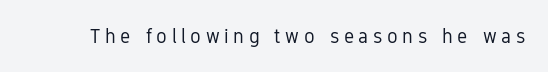
The image shows 20 px text type, upright; set unusually wide letter spacing (+0.23 em), not underlined.
